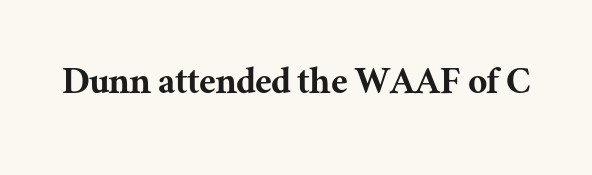
The image shows 42 px serif type, upright; set normal letter spacing, not underlined; medium stroke contrast and a medium x-height.
